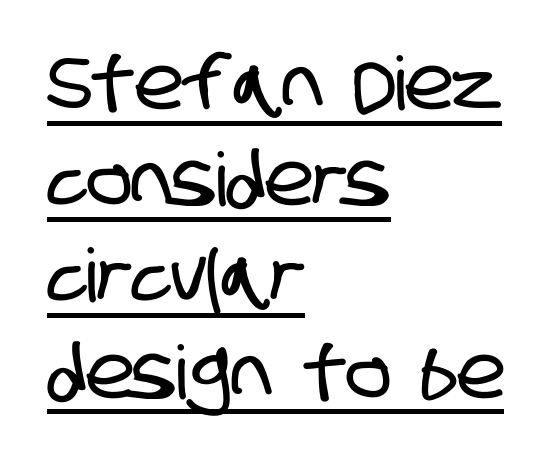
The rag falls on the right side of this text block. Regarding serifs, this sample does without them. The words here are underlined. Tracking value appears to be zero — textbook default spacing. Varying glyph widths throughout — classic text-font behaviour. The designer left line spacing at the default.
